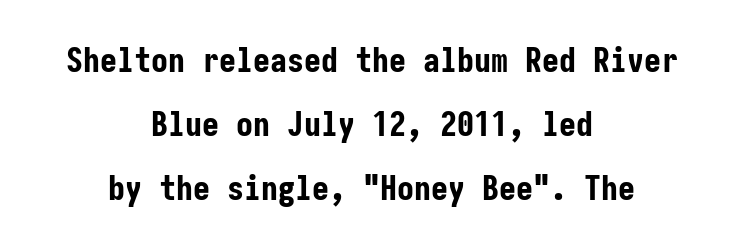
Q: Is the text bold? A: Yes.
Q: Is the text italic (slanted)? A: No, it is upright.
Q: Is the typeface a serif or a sans-serif typeface? A: Sans-serif.
Q: Is the text underlined? A: No.
Q: How is the paragraph aligned? A: Centered.
Q: Is the spacing between letters normal or unusually wide? A: Normal.
Q: Width (condensed, normal, or wide)? A: Condensed.
Q: Stroke contrast? A: Low.
Q: x-height? A: Medium.
